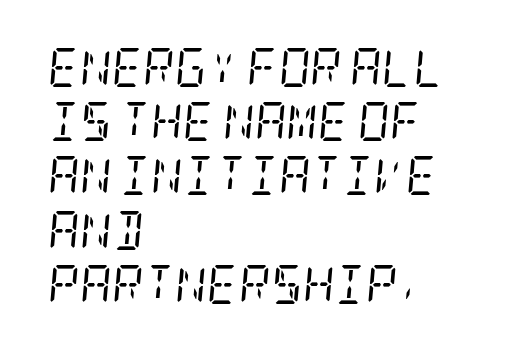
Q: Is the text bold? A: No.
Q: Is the text italic (slanted)? A: Yes, it leans right by about 5 degrees.
Q: Is the typeface a serif or a sans-serif typeface? A: Serif.
Q: Is the text underlined? A: No.
Q: How is the paragraph aligned? A: Left-aligned.
Q: Is the spacing between letters normal or unusually wide? A: Normal.
Q: Is the spacing between lines tight, normal or loose? A: Normal.
Q: Width (condensed, normal, or wide)? A: Condensed.
Q: Stroke contrast? A: Low.
Q: x-height? A: Large.
